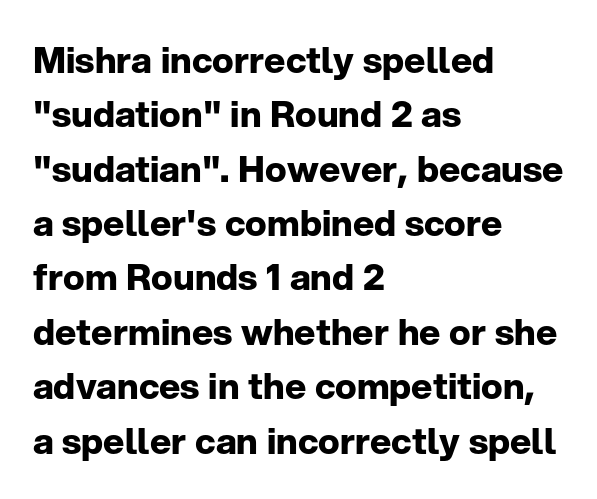
Q: Is the text bold? A: Yes.
Q: Is the text italic (slanted)? A: No, it is upright.
Q: Is the typeface a serif or a sans-serif typeface? A: Sans-serif.
Q: Is the text underlined? A: No.
Q: How is the paragraph aligned? A: Left-aligned.
Q: Is the spacing between letters normal or unusually wide? A: Normal.
Q: Is the spacing between lines tight, normal or loose? A: Normal.
Q: Width (condensed, normal, or wide)? A: Normal.
Q: Stroke contrast? A: Low.
Q: x-height? A: Medium.
Q: Monospaced? A: No.
